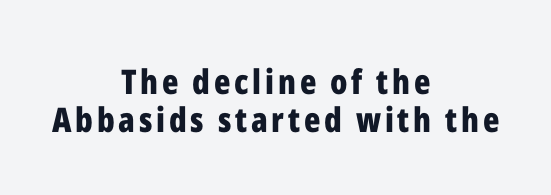
{"serif": "no", "italic": "no", "bold": "yes", "weight": "bold", "width": "condensed", "stroke_contrast": "low", "x_height": "medium", "monospaced": "no", "underline": "no", "align": "center", "line_spacing": "tight", "line_spacing_ratio": 1.11, "glyph_px": 34}
